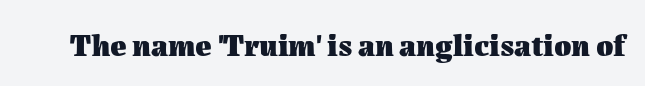
{"italic": "no", "bold": "yes", "weight": "heavy", "width": "normal", "stroke_contrast": "medium", "x_height": "medium", "monospaced": "no", "underline": "no", "letter_spacing": "normal", "letter_spacing_em": 0.0, "glyph_px": 31}
